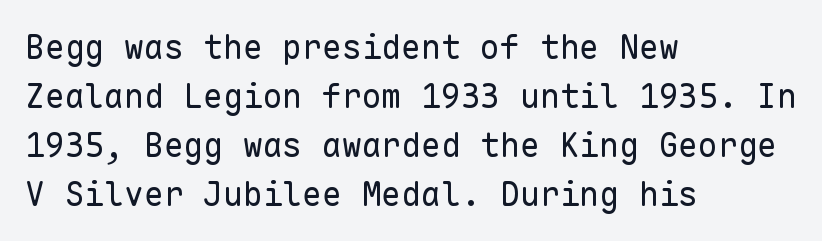
Look at the bottom of the vertical strokes: they stop flat, with no serifs. Quick note: underline off. It's the straight-up-and-down kind of type. Left-aligned paragraph, ragged on the right. Leading matches the norm, producing a regular column. You could count columns in this text — the font is strictly monospaced.
